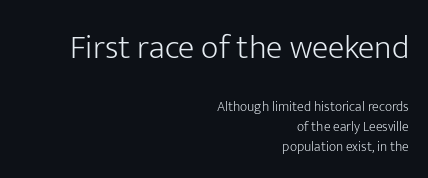
{"serif": "no", "italic": "no", "bold": "no", "weight": "light", "width": "normal", "stroke_contrast": "low", "x_height": "medium", "monospaced": "no", "underline": "no", "align": "right", "line_spacing": "normal", "line_spacing_ratio": 1.43, "letter_spacing": "normal", "letter_spacing_em": 0.0, "larger_block": "first", "size_ratio": 2.43, "glyph_px": 34}
